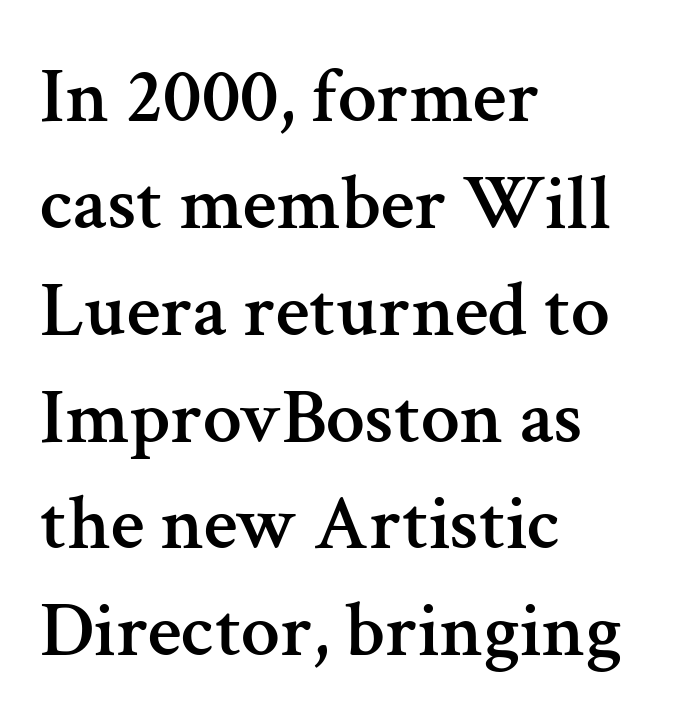
{"serif": "yes", "italic": "no", "width": "normal", "stroke_contrast": "medium", "x_height": "medium", "monospaced": "no", "underline": "no", "align": "left", "line_spacing": "normal", "line_spacing_ratio": 1.37, "letter_spacing": "normal", "letter_spacing_em": 0.0, "glyph_px": 78}
